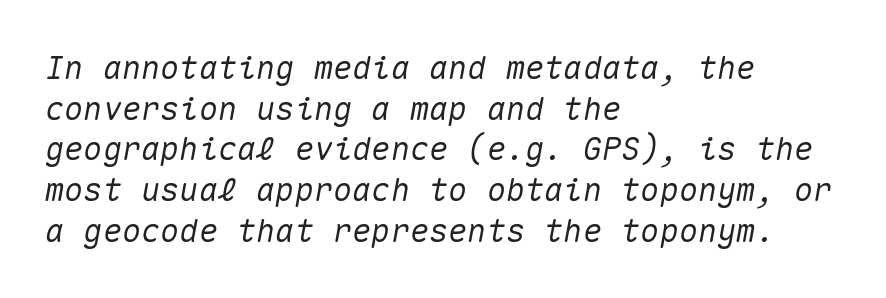
Q: Is the text italic (slanted)? A: Yes, it leans right by about 10 degrees.
Q: Is the text underlined? A: No.
Q: How is the paragraph aligned? A: Left-aligned.
Q: Is the spacing between letters normal or unusually wide? A: Normal.
Q: Is the spacing between lines tight, normal or loose? A: Normal.
Q: Width (condensed, normal, or wide)? A: Normal.
Q: Stroke contrast? A: Medium.
Q: x-height? A: Medium.
Q: Monospaced? A: Yes.
